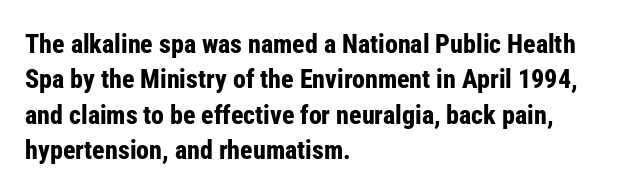
{"italic": "no", "bold": "yes", "underline": "no", "align": "left", "line_spacing": "normal", "line_spacing_ratio": 1.36, "letter_spacing": "normal", "letter_spacing_em": 0.0, "glyph_px": 26}
